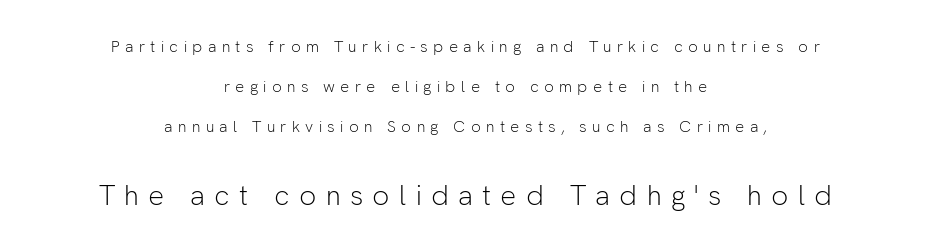
In this sample the second text group is rendered at the bigger scale. The zone under the glyphs is completely vacant. I'd call this a sans setting — the letters go barefoot. The face looks like a standard text weight, possibly lighter.
